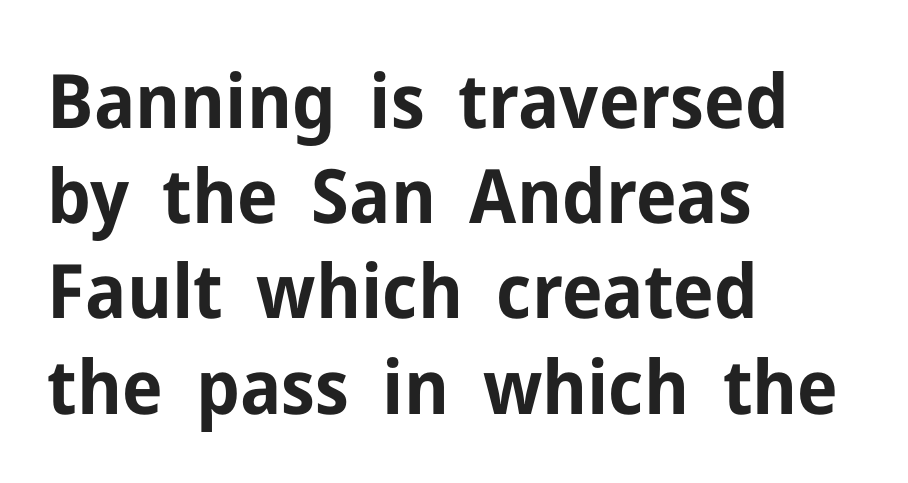
{"serif": "no", "italic": "no", "bold": "yes", "weight": "bold", "width": "normal", "stroke_contrast": "low", "x_height": "medium", "monospaced": "no", "underline": "no", "align": "left", "line_spacing": "normal", "line_spacing_ratio": 1.27, "letter_spacing": "normal", "letter_spacing_em": 0.0, "glyph_px": 75}
